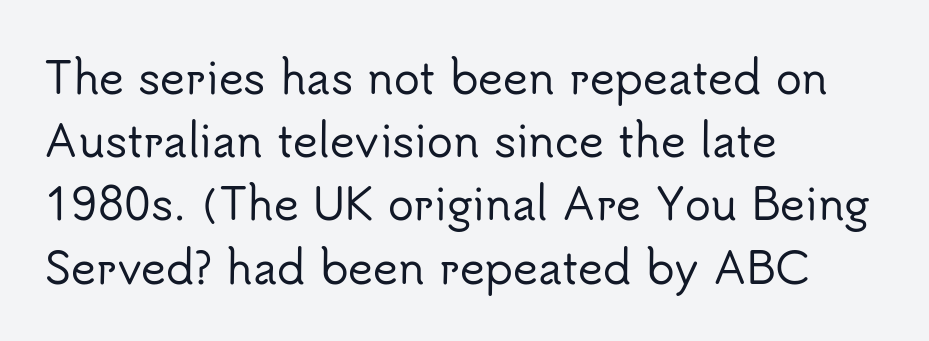
{"serif": "no", "italic": "no", "width": "normal", "stroke_contrast": "low", "x_height": "small", "monospaced": "no", "underline": "no", "align": "left", "line_spacing": "normal", "line_spacing_ratio": 1.47, "letter_spacing": "normal", "letter_spacing_em": 0.0, "glyph_px": 43}
